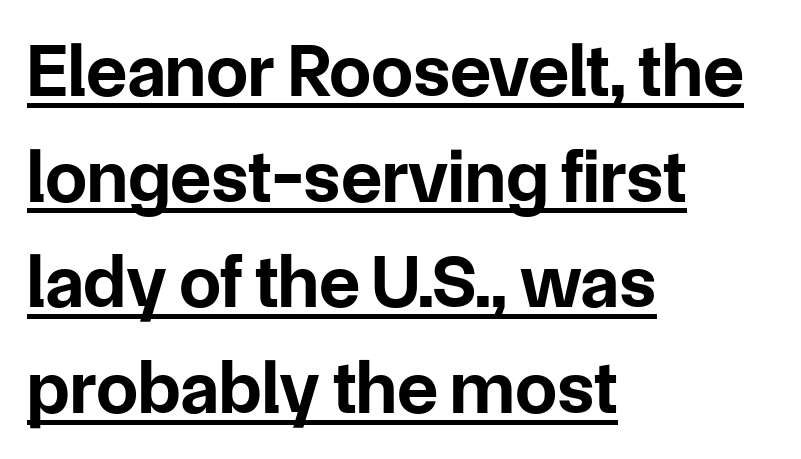
{"serif": "no", "italic": "no", "bold": "yes", "weight": "bold", "width": "normal", "stroke_contrast": "low", "x_height": "medium", "monospaced": "no", "underline": "yes", "align": "left", "line_spacing": "normal", "line_spacing_ratio": 1.41, "letter_spacing": "normal", "letter_spacing_em": 0.0, "glyph_px": 75}
